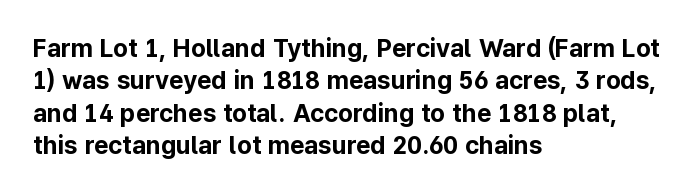
{"italic": "no", "bold": "yes", "underline": "no", "align": "left", "line_spacing": "normal", "line_spacing_ratio": 1.3, "letter_spacing": "normal", "letter_spacing_em": 0.0, "glyph_px": 25}
